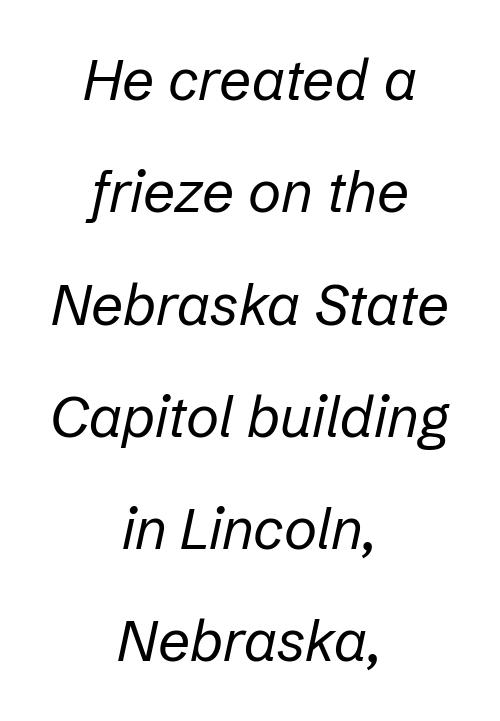
Style check: oblique. The rendering uses natural spacing where letterforms have individual widths. Notice the wide empty band between every row — that's loose leading. No extra tracking has been applied to these lines.
